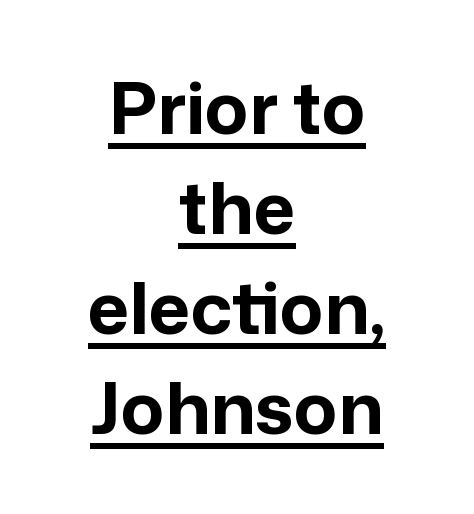
{"serif": "no", "italic": "no", "bold": "yes", "weight": "bold", "width": "normal", "stroke_contrast": "low", "x_height": "medium", "monospaced": "no", "underline": "yes", "align": "center", "line_spacing": "normal", "line_spacing_ratio": 1.39, "letter_spacing": "normal", "letter_spacing_em": 0.0, "glyph_px": 72}
